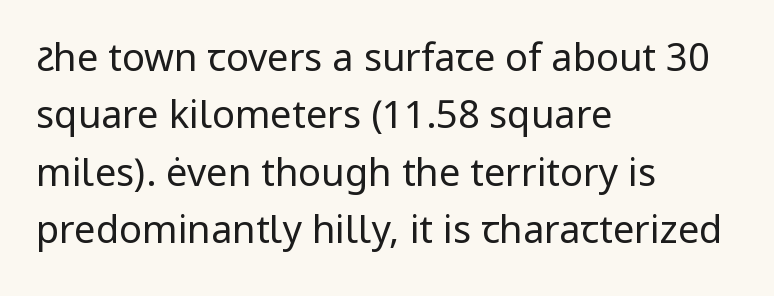
The image shows 38 px regular-weight sans-serif type, upright; set left-aligned, normal line spacing (1.51x), normal letter spacing, not underlined; low stroke contrast and a medium x-height.
